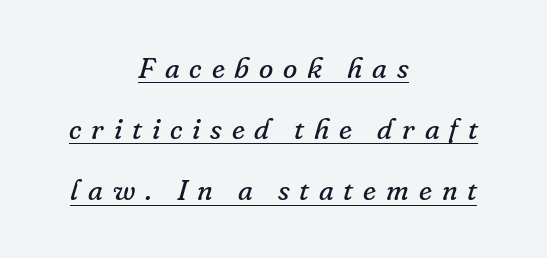
The image shows 29 px regular-weight serif type, italic (leaning right); set centered, loose line spacing (2.11x), unusually wide letter spacing (+0.34 em), underlined; low stroke contrast and a small x-height.
